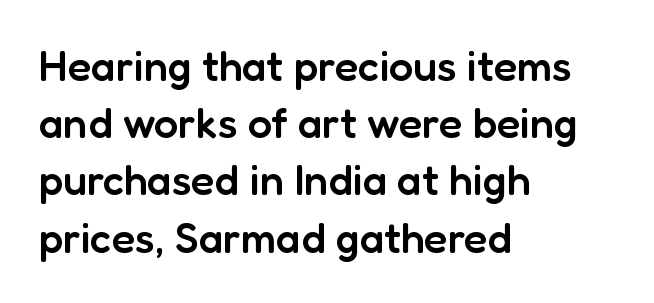
Q: Is the text bold? A: Semi-bold.
Q: Is the text italic (slanted)? A: No, it is upright.
Q: Is the typeface a serif or a sans-serif typeface? A: Sans-serif.
Q: Is the text underlined? A: No.
Q: How is the paragraph aligned? A: Left-aligned.
Q: Is the spacing between letters normal or unusually wide? A: Normal.
Q: Is the spacing between lines tight, normal or loose? A: Normal.
Q: Width (condensed, normal, or wide)? A: Normal.
Q: Stroke contrast? A: Low.
Q: x-height? A: Medium.
Q: Monospaced? A: No.
